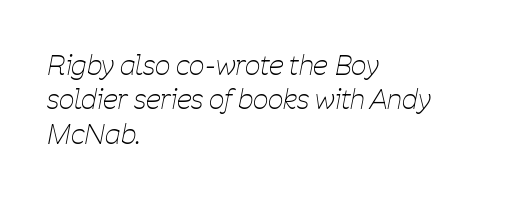
Q: Is the text bold? A: No.
Q: Is the text italic (slanted)? A: Yes, it leans right by about 11 degrees.
Q: Is the text underlined? A: No.
Q: How is the paragraph aligned? A: Left-aligned.
Q: Is the spacing between letters normal or unusually wide? A: Normal.
Q: Is the spacing between lines tight, normal or loose? A: Normal.
